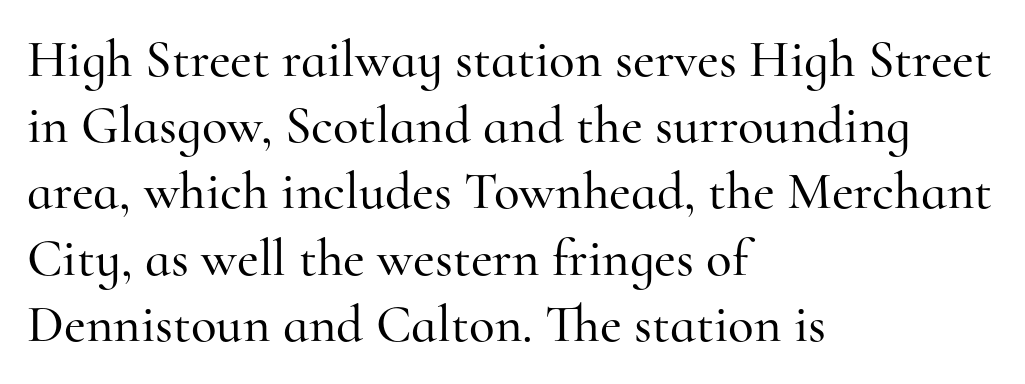
Here the designer chose a conventional face with non-uniform glyph widths. Students, note that the glyphs here touch the page at normal intervals. The area under the type is left untouched. Typographically, this falls in the serif category. The typography opts for an upright posture over an oblique one. Line beginnings align vertically; line endings do not.
